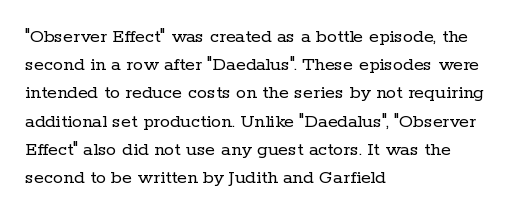
The image shows 20 px text type, upright; set left-aligned, normal line spacing (1.41x), normal letter spacing, not underlined.
